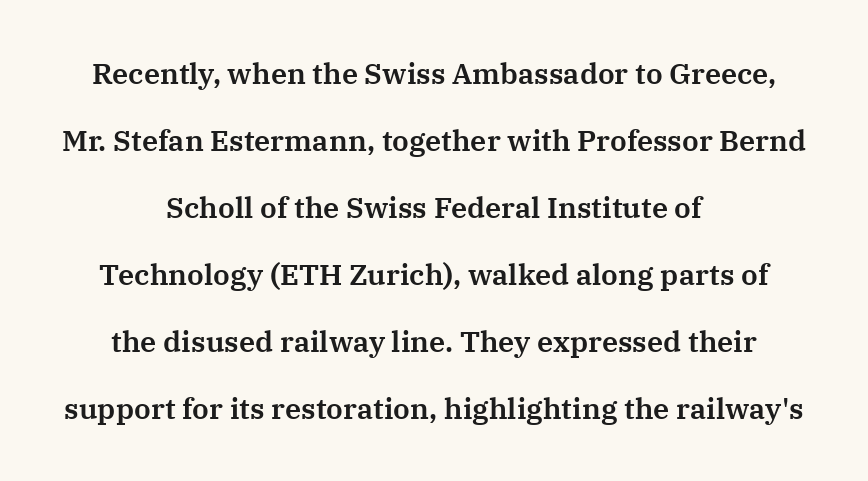
{"serif": "yes", "italic": "no", "width": "normal", "stroke_contrast": "medium", "x_height": "medium", "monospaced": "no", "underline": "no", "align": "center", "line_spacing": "loose", "line_spacing_ratio": 2.31, "letter_spacing": "normal", "letter_spacing_em": 0.0, "glyph_px": 29}
